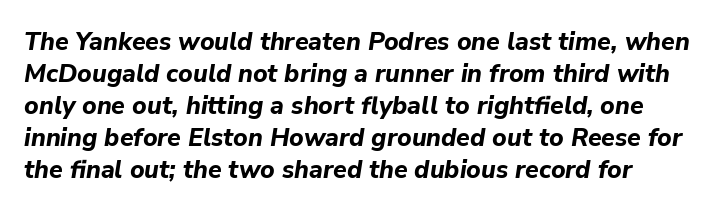
In CSS terms this would be text-align: left. A clean baseline with only descenders dipping below it. The axis of the letterforms is tilted away from vertical. The typesetting leans heavy: a genuine bold.
